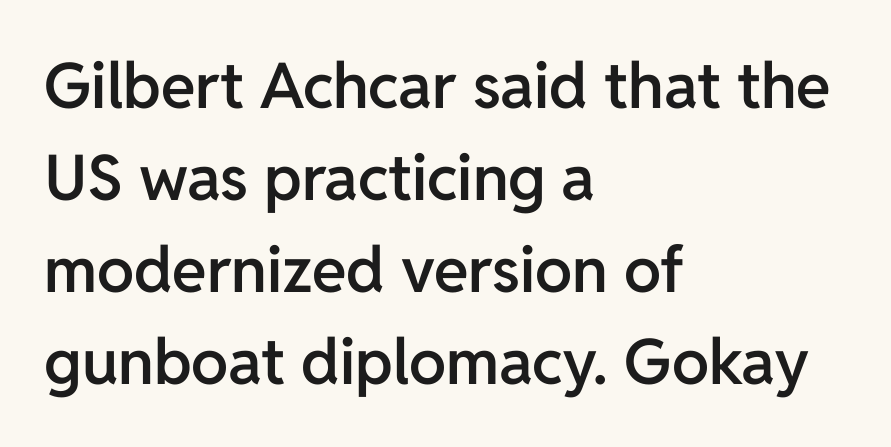
A roman cut, with each character standing at attention. This is sans-serif lettering, the kind often seen on screens and signage. Glance below the letters and you will spot only blank space. Regarding leading, the lines here are spaced in the standard way. The passage shown is semibold, sitting just below true bold.
